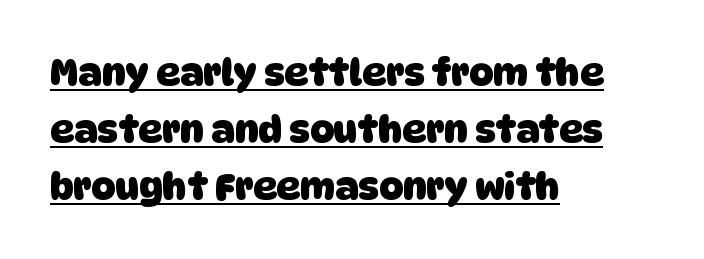
{"serif": "no", "bold": "yes", "weight": "heavy", "width": "normal", "stroke_contrast": "low", "x_height": "large", "monospaced": "no", "underline": "yes", "align": "left", "line_spacing": "normal", "line_spacing_ratio": 1.54, "letter_spacing": "normal", "letter_spacing_em": 0.0, "glyph_px": 37}
